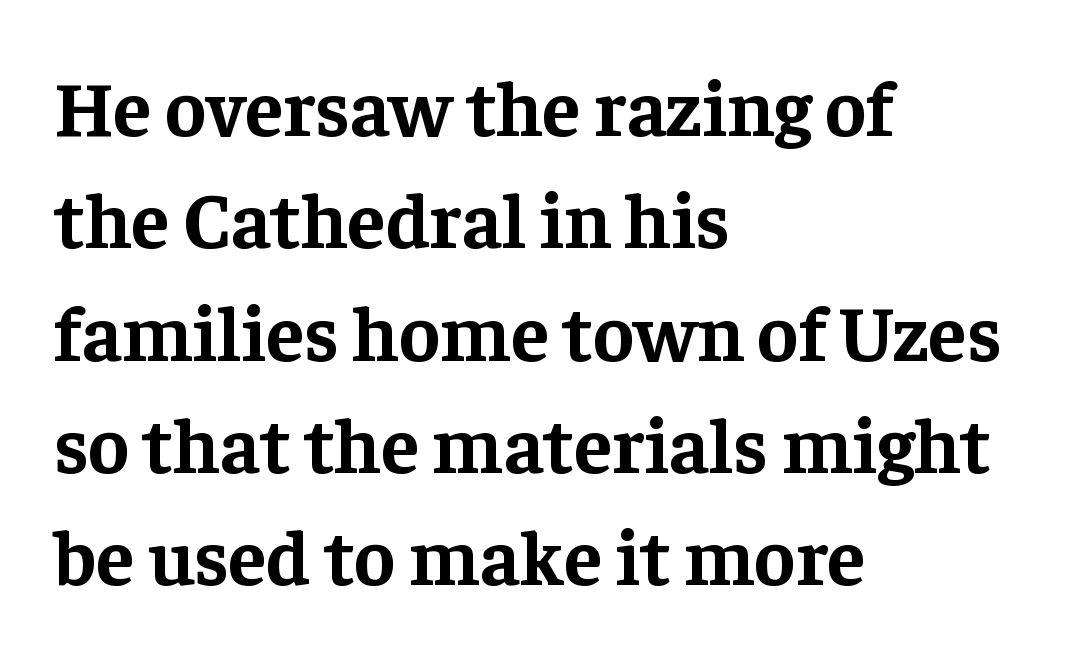
The rendering keeps characters at their native spacing. Every row of glyphs begins at an identical x-position on the left. Does the weight exceed regular? Yes, all the way to bold. Varying glyph widths throughout — classic text-font behaviour. Descender tails drop into unmarked territory. A typesetter would call this leading conventional body-copy spacing.
